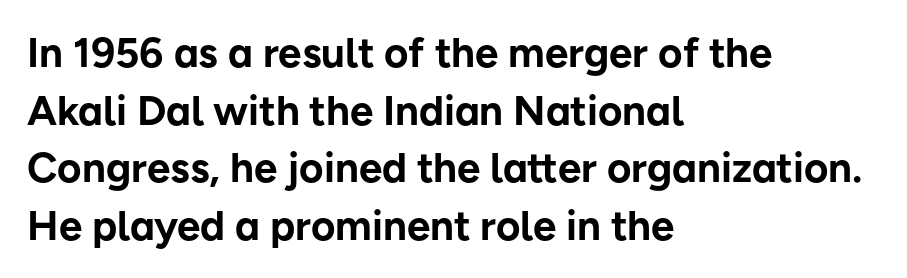
The image shows 42 px bold sans-serif type, upright; set left-aligned, normal line spacing (1.37x), normal letter spacing, not underlined; low stroke contrast and a medium x-height.
